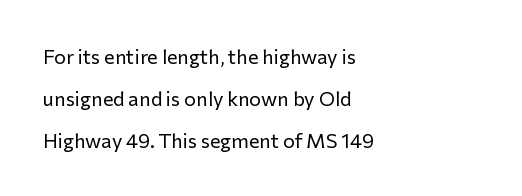
Q: Is the text bold? A: No.
Q: Is the text italic (slanted)? A: No, it is upright.
Q: Is the text underlined? A: No.
Q: How is the paragraph aligned? A: Left-aligned.
Q: Is the spacing between letters normal or unusually wide? A: Normal.
Q: Is the spacing between lines tight, normal or loose? A: Loose.
